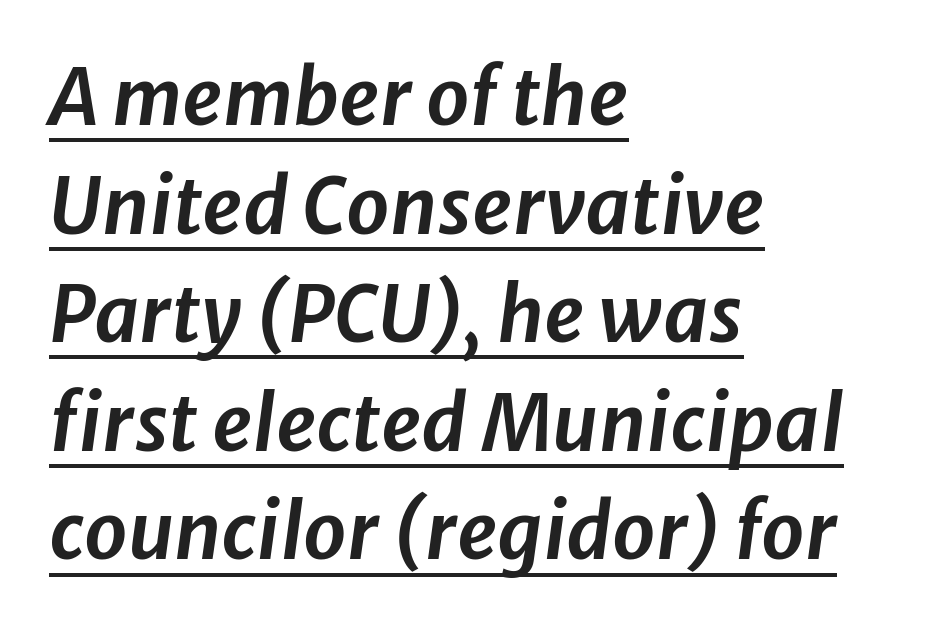
{"italic": "yes", "lean": "right", "slant_degrees": 8, "width": "normal", "stroke_contrast": "low", "x_height": "medium", "monospaced": "no", "underline": "yes", "align": "left", "line_spacing": "normal", "line_spacing_ratio": 1.41, "letter_spacing": "normal", "letter_spacing_em": 0.0, "glyph_px": 77}
